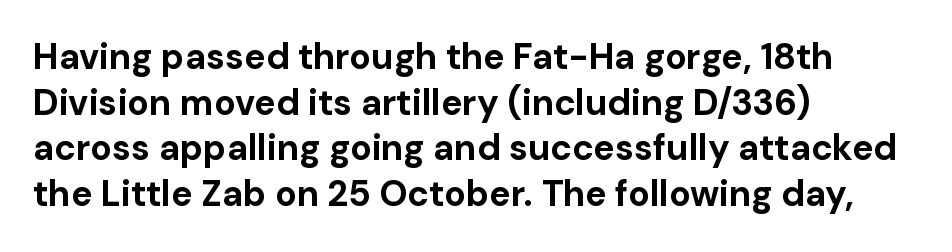
{"serif": "no", "italic": "no", "bold": "yes", "weight": "bold", "width": "normal", "stroke_contrast": "low", "x_height": "medium", "monospaced": "no", "underline": "no", "align": "left", "line_spacing": "normal", "line_spacing_ratio": 1.27, "letter_spacing": "normal", "letter_spacing_em": 0.0, "glyph_px": 36}
